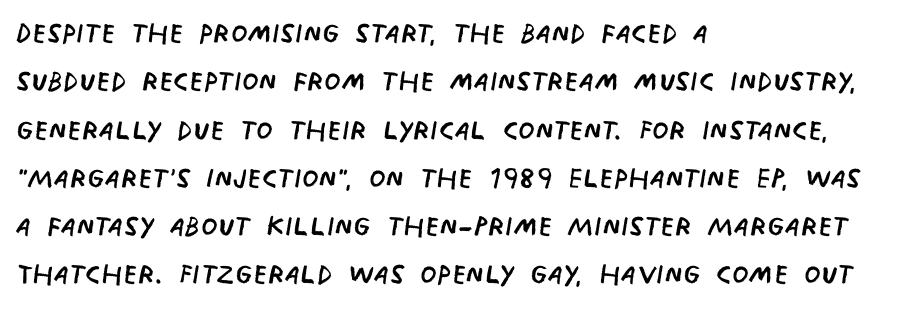
Compared with typical body copy, the letter spacing here is the same. The letters look calm and open, with moderate or lighter stems. Think of a printed novel: that variable character pitch is what you see here. A typesetter would label this face a sans. Unmarked baselines from the first word to the last.
